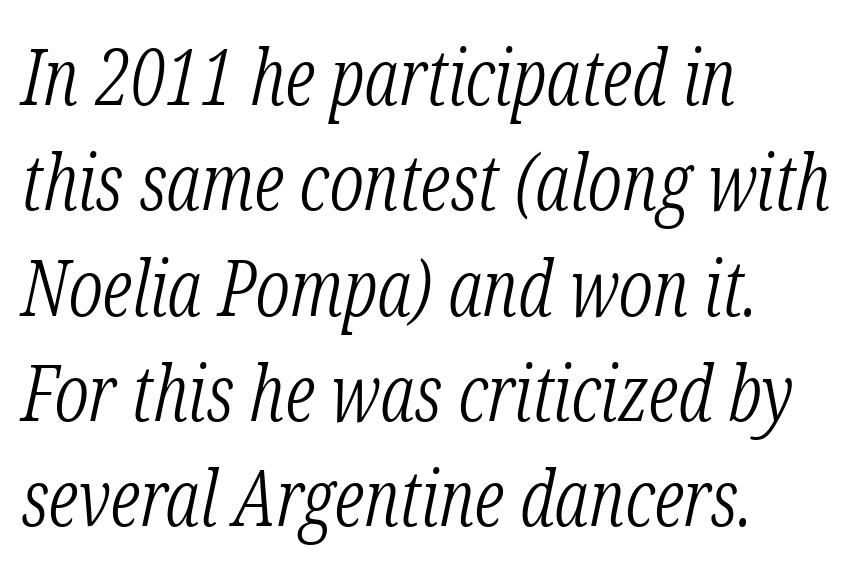
The image shows 78 px light, condensed serif type, italic (leaning right); set left-aligned, normal line spacing (1.35x), normal letter spacing, not underlined; low stroke contrast and a medium x-height.
